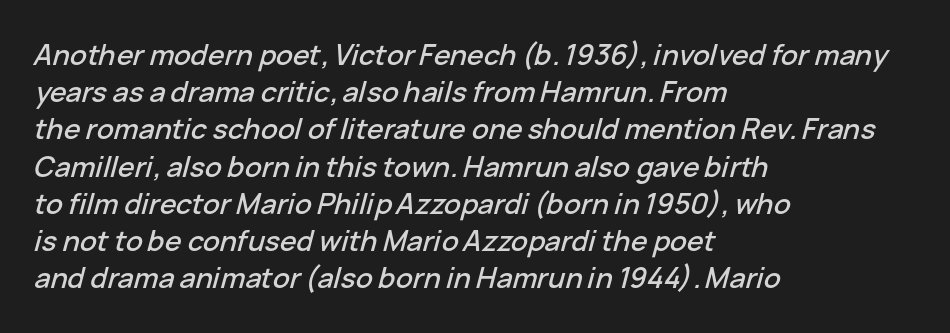
Varying glyph widths throughout — classic text-font behaviour. A classic flush-left, rag-right setting is used for this passage. How are the letters spaced? Ordinarily, with no added tracking. Underlining? Definitely not there. Rows of type keep a routine distance in the vertical direction. This sample uses an oblique cut, with every glyph tilted off the vertical.
